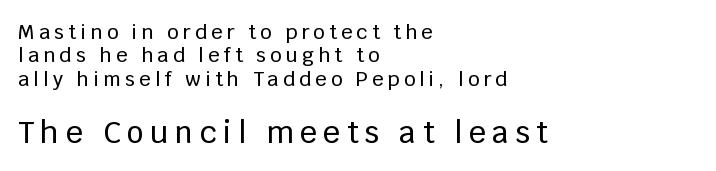
The image shows 30 px sans-serif type, upright; set left-aligned, line spacing 1.17x, unusually wide letter spacing (+0.21 em), not underlined; the second (bottom) block is 1.5x larger; low stroke contrast and a large x-height.
